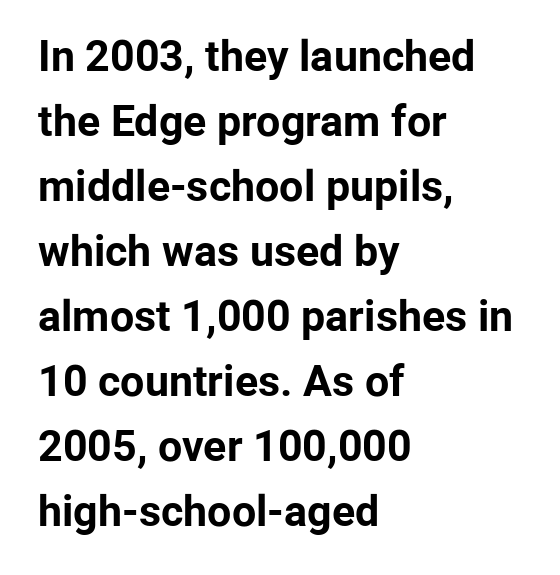
{"serif": "no", "italic": "no", "bold": "yes", "weight": "bold", "width": "normal", "stroke_contrast": "low", "x_height": "medium", "monospaced": "no", "underline": "no", "align": "left", "line_spacing": "normal", "line_spacing_ratio": 1.51, "letter_spacing": "normal", "letter_spacing_em": 0.0, "glyph_px": 43}
